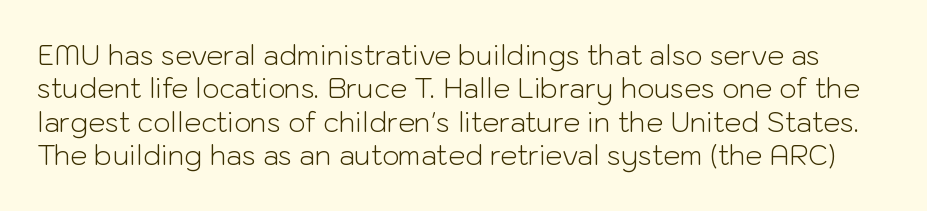
The image shows 27 px text type, upright; set line spacing 1.24x, normal letter spacing, not underlined.
